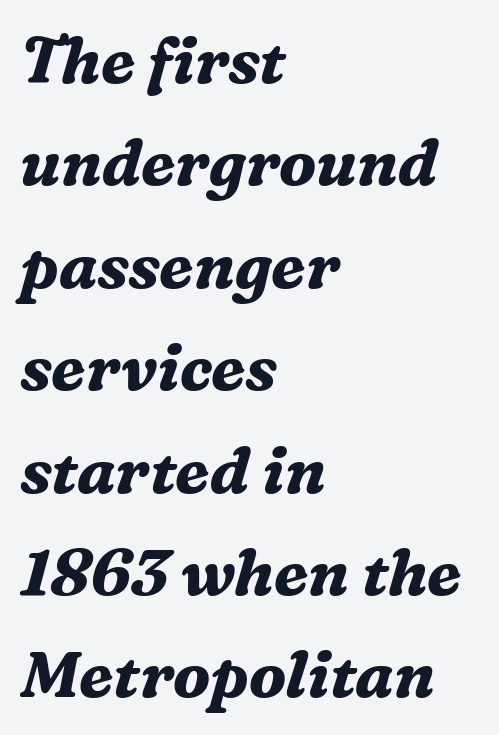
Plenty of ink on the page — the face is bold. This sample has the flowing, uneven cadence of proportional lettering. Rendered with sloped, italic letterforms. A typesetter would call this zero additional tracking.
